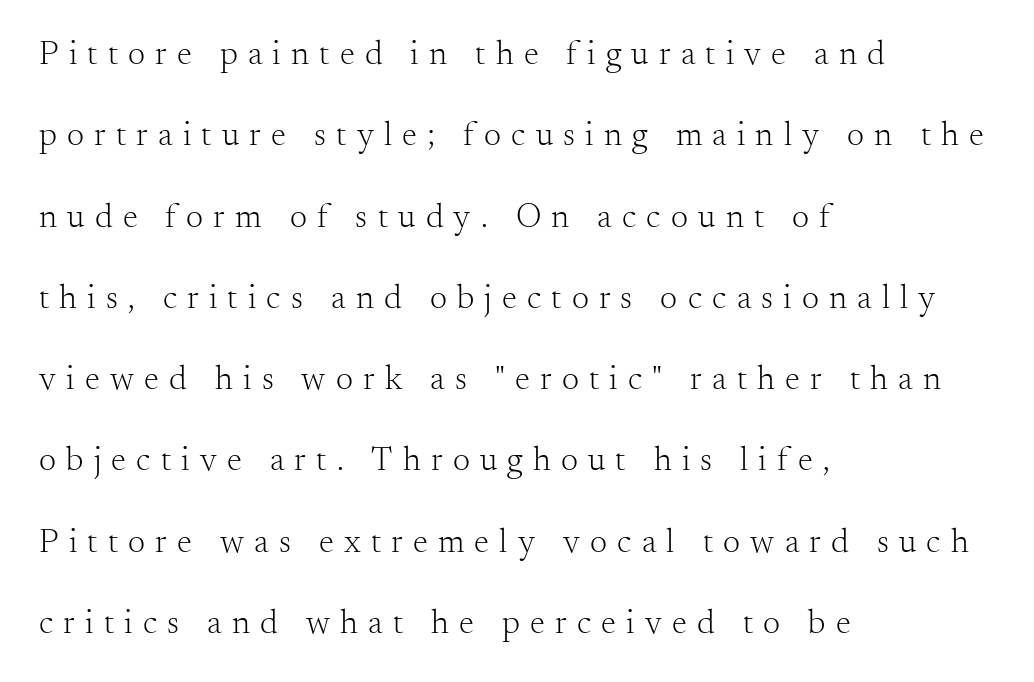
The image shows 34 px light serif type, upright; set left-aligned, loose line spacing (2.39x), unusually wide letter spacing (+0.3 em), not underlined; medium stroke contrast and a small x-height.
